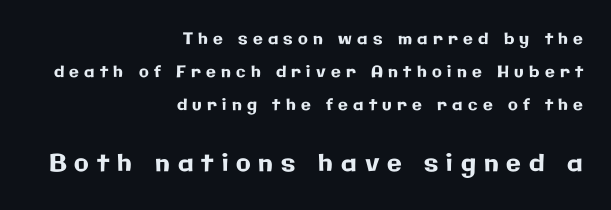
{"italic": "no", "underline": "no", "align": "right", "line_spacing": "loose", "line_spacing_ratio": 2.07, "letter_spacing": "wide", "letter_spacing_em": 0.33, "larger_block": "second", "size_ratio": 1.5, "glyph_px": 24}
